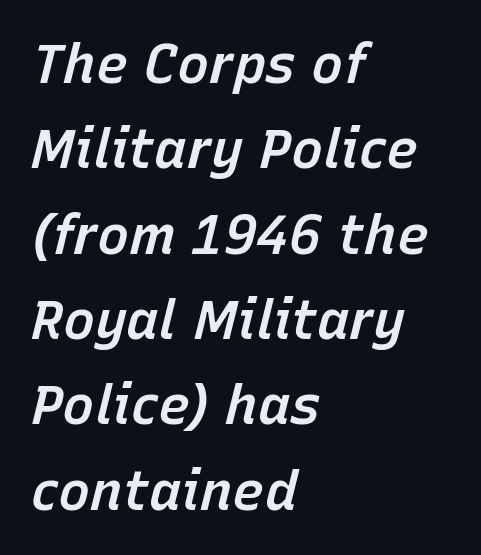
The image shows 54 px semibold type, italic (leaning right); set left-aligned, normal line spacing (1.58x), normal letter spacing, not underlined; low stroke contrast and a medium x-height.
